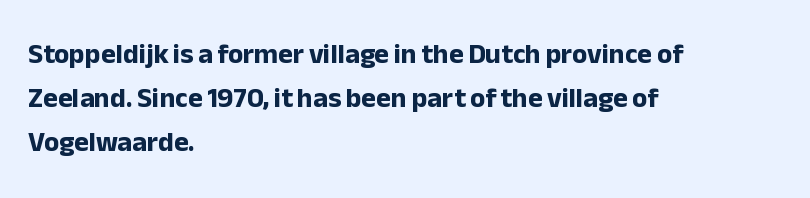
{"serif": "no", "italic": "no", "bold": "yes", "weight": "bold", "width": "normal", "stroke_contrast": "low", "x_height": "medium", "monospaced": "no", "underline": "no", "align": "left", "line_spacing": "normal", "line_spacing_ratio": 1.58, "letter_spacing": "normal", "letter_spacing_em": 0.0, "glyph_px": 28}
